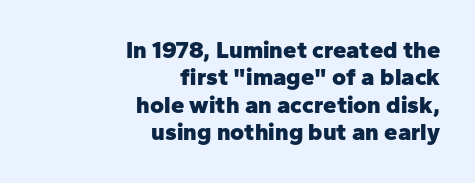
This rendering uses right alignment, leaving the left contour irregular. Look at the stroke-to-counter ratio: heavy, a bold. Default kerning and tracking; the words read as compact shapes. Letters rest on an invisible, unmarked baseline. The rendering uses a small line-height, squeezing the rows. The specimen reads as upright at a glance.
